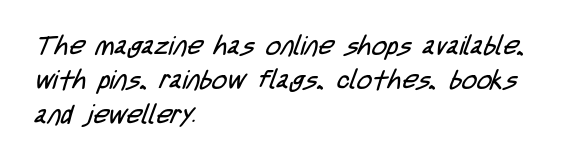
The foot of each line stays bare and open. Compared with a centered layout, this one pins lines to the left instead. The cut favours lightness, reaching ordinary text weight at its darkest. The designer left line spacing at the default.
